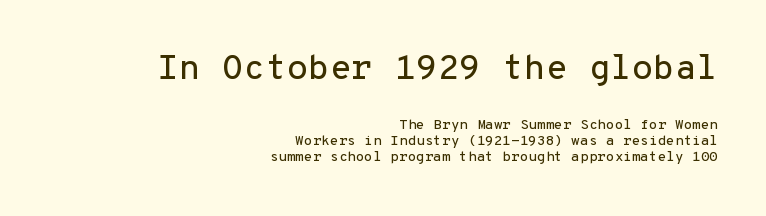
In terms of leading, this rendering errs on the cramped side. Bare-footed words on every line. Horizontal alignment here is rightward, an uncommon choice for prose. Posture: upright roman. Serifs: no, the terminals of the letterforms are clean.
